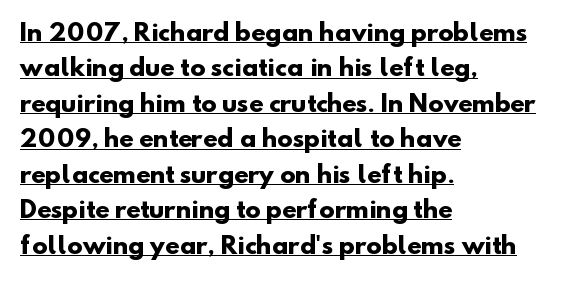
{"bold": "yes", "underline": "yes", "align": "left", "line_spacing": "normal", "line_spacing_ratio": 1.54, "letter_spacing": "normal", "letter_spacing_em": 0.0, "glyph_px": 23}
